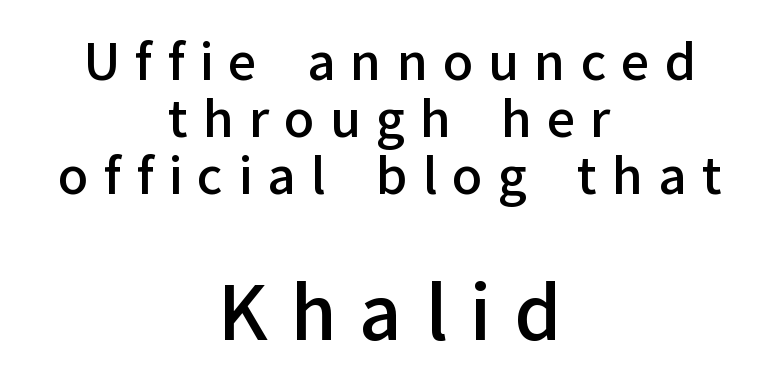
{"serif": "no", "italic": "no", "bold": "semi", "weight": "semibold", "width": "normal", "stroke_contrast": "low", "x_height": "medium", "monospaced": "no", "underline": "no", "align": "center", "line_spacing": "tight", "line_spacing_ratio": 1.14, "letter_spacing": "wide", "letter_spacing_em": 0.3, "larger_block": "second", "size_ratio": 1.5, "glyph_px": 75}
